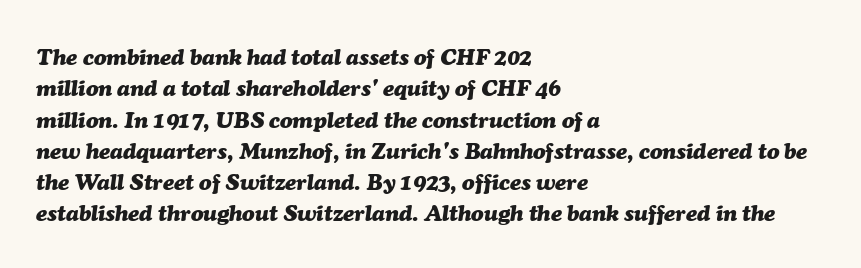
The image shows 23 px bold type, italic (leaning right); set left-aligned, normal line spacing (1.36x), normal letter spacing, not underlined.
